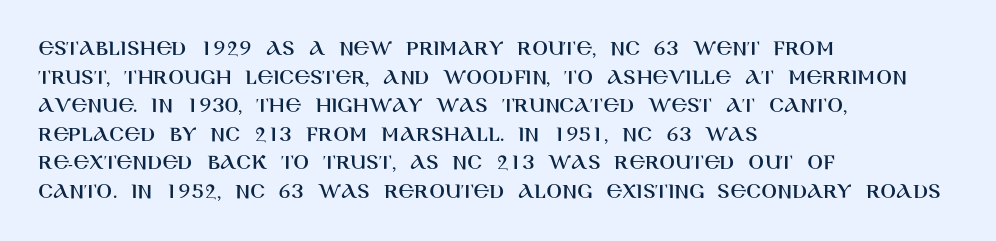
{"italic": "no", "underline": "no", "align": "left", "line_spacing_ratio": 1.24, "letter_spacing": "normal", "letter_spacing_em": 0.0, "glyph_px": 23}
